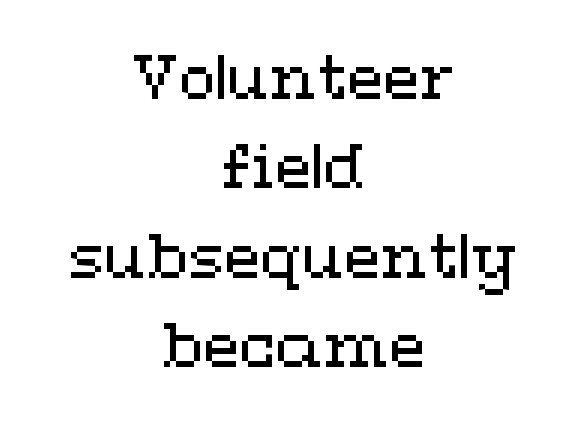
{"italic": "no", "bold": "no", "weight": "regular", "width": "wide", "stroke_contrast": "medium", "x_height": "medium", "monospaced": "no", "underline": "no", "align": "center", "line_spacing": "normal", "line_spacing_ratio": 1.49, "letter_spacing": "normal", "letter_spacing_em": 0.0, "glyph_px": 60}
